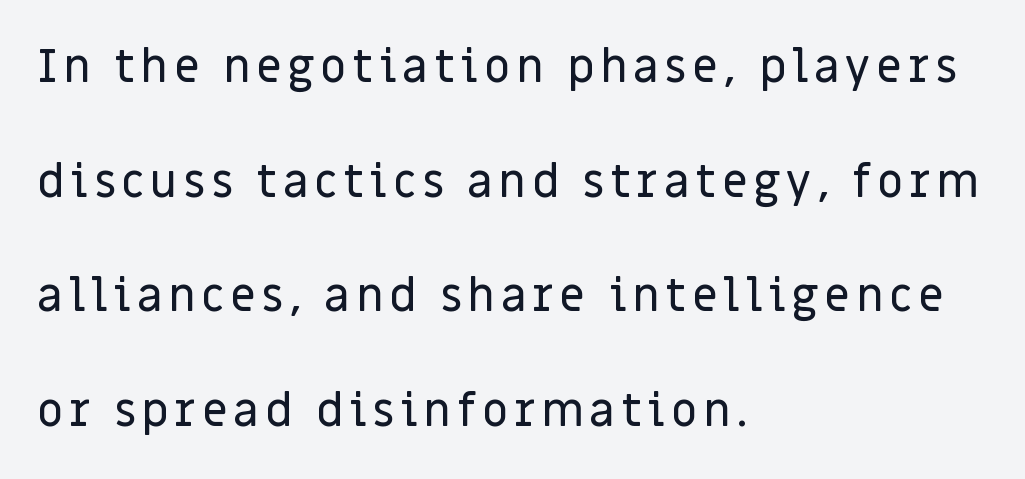
The image shows 46 px sans-serif type, upright; set left-aligned, loose line spacing (2.49x), not underlined; low stroke contrast and a large x-height.
